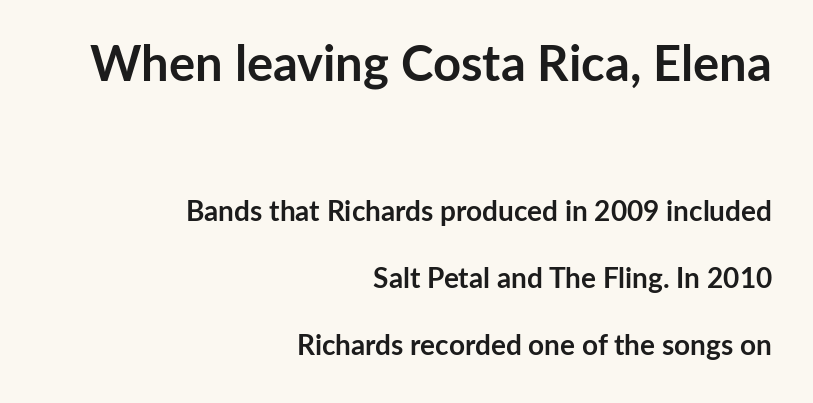
Compared with a flush-left layout, this one pins lines to the opposite, right side. The face used here is proportionally spaced, like ordinary book or web type. The passage shown is typeset with a sans-serif family. Reading down the column, the eye jumps a long way to each next line. You get the large type first, then a drop to smaller type.
